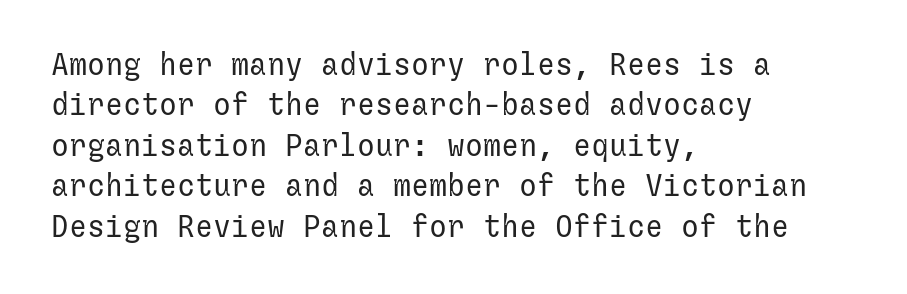
Q: Is the text bold? A: No.
Q: Is the text italic (slanted)? A: No, it is upright.
Q: Is the typeface a serif or a sans-serif typeface? A: Sans-serif.
Q: Is the text underlined? A: No.
Q: How is the paragraph aligned? A: Left-aligned.
Q: Is the spacing between letters normal or unusually wide? A: Normal.
Q: Is the spacing between lines tight, normal or loose? A: Normal.
Q: Width (condensed, normal, or wide)? A: Normal.
Q: Stroke contrast? A: Low.
Q: x-height? A: Medium.
